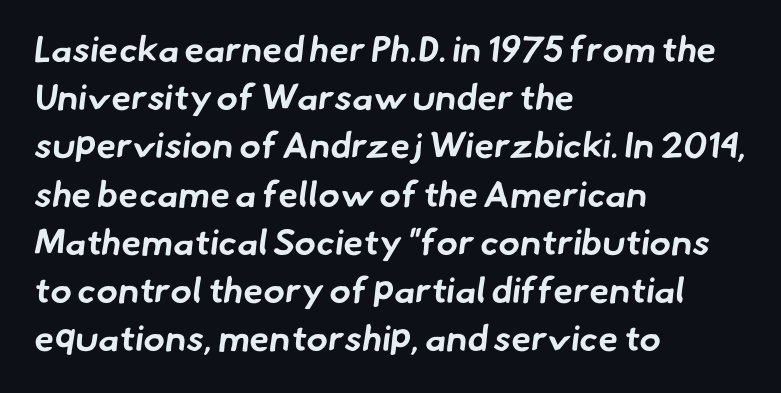
{"serif": "no", "bold": "yes", "weight": "bold", "width": "normal", "stroke_contrast": "low", "x_height": "small", "monospaced": "no", "underline": "no", "align": "left", "line_spacing": "normal", "line_spacing_ratio": 1.34, "letter_spacing": "normal", "letter_spacing_em": 0.0, "glyph_px": 36}
